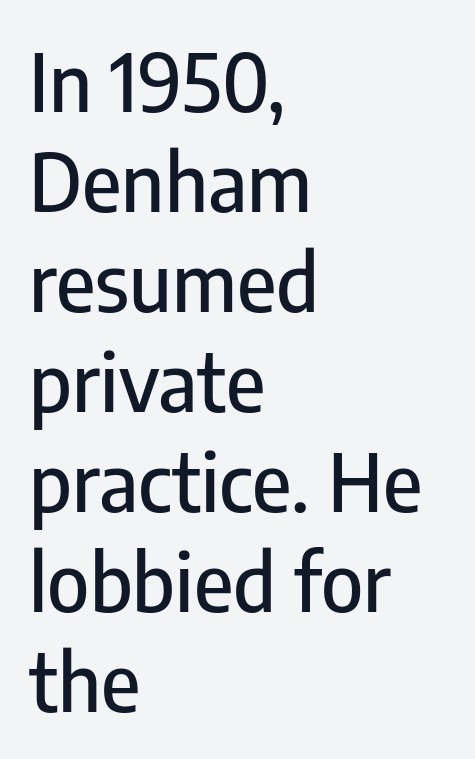
{"serif": "no", "italic": "no", "width": "condensed", "stroke_contrast": "low", "x_height": "medium", "monospaced": "no", "underline": "no", "align": "left", "line_spacing": "normal", "line_spacing_ratio": 1.25, "letter_spacing": "normal", "letter_spacing_em": 0.0, "glyph_px": 80}
